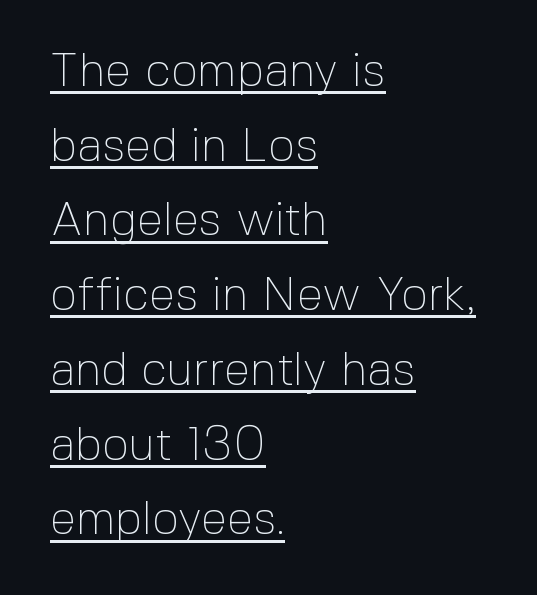
Upright lettering throughout. These characters rest on top of a visible drawn line. The glyphs in this specimen are sans serif. Ink coverage per letter is moderate at most. Each new line begins a customary step beneath the previous one. Think of a printed novel: that variable character pitch is what you see here.
